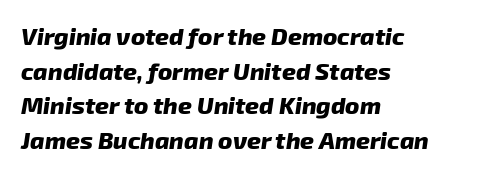
Q: Is the text bold? A: Yes.
Q: Is the text italic (slanted)? A: Yes, it leans right by about 8 degrees.
Q: Is the text underlined? A: No.
Q: How is the paragraph aligned? A: Left-aligned.
Q: Is the spacing between letters normal or unusually wide? A: Normal.
Q: Is the spacing between lines tight, normal or loose? A: Normal.
